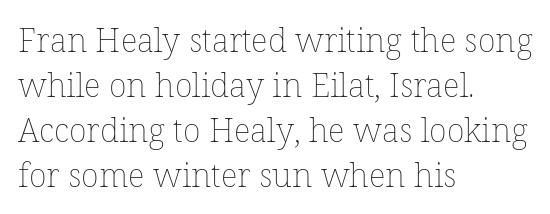
The image shows 33 px thin type, upright; set left-aligned, normal line spacing (1.36x), normal letter spacing, not underlined; low stroke contrast and a medium x-height.
